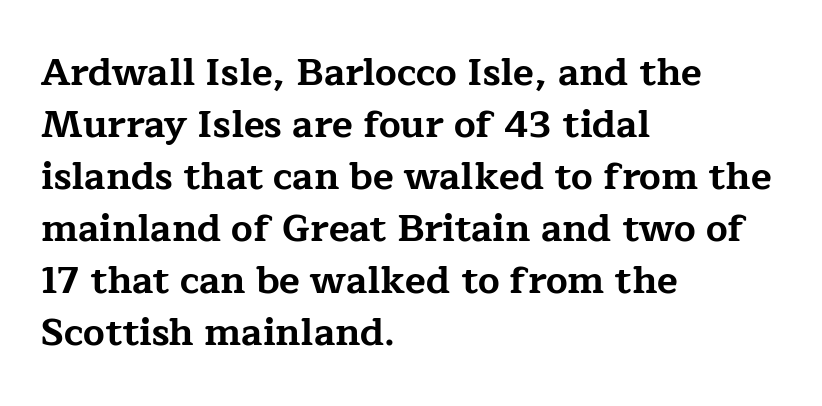
The image shows 38 px bold, wide serif type, upright; set left-aligned, normal line spacing (1.37x), normal letter spacing, not underlined; low stroke contrast and a medium x-height.
